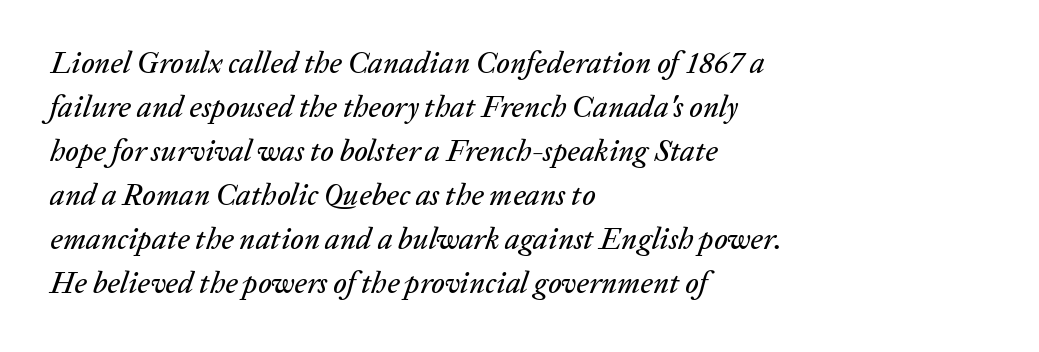
The image shows 30 px text type, italic (leaning right); set left-aligned, normal line spacing (1.47x), normal letter spacing, not underlined; low stroke contrast and a medium x-height.
